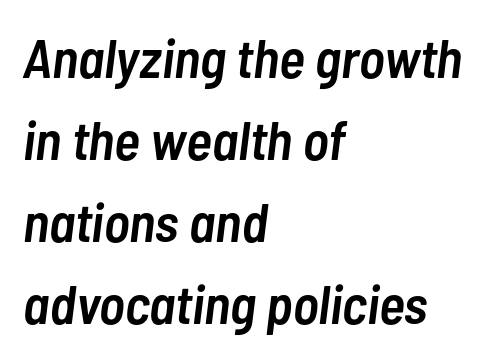
{"italic": "yes", "lean": "right", "slant_degrees": 7, "bold": "semi", "weight": "semibold", "width": "condensed", "stroke_contrast": "low", "x_height": "medium", "monospaced": "no", "underline": "no", "align": "left", "line_spacing": "normal", "line_spacing_ratio": 1.49, "letter_spacing": "normal", "letter_spacing_em": 0.0, "glyph_px": 55}
